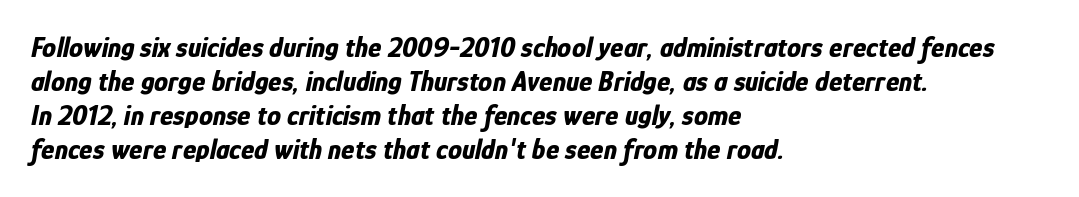
The image shows 28 px bold, condensed type, italic (leaning right); set left-aligned, line spacing 1.21x, normal letter spacing, not underlined; low stroke contrast and a medium x-height.
